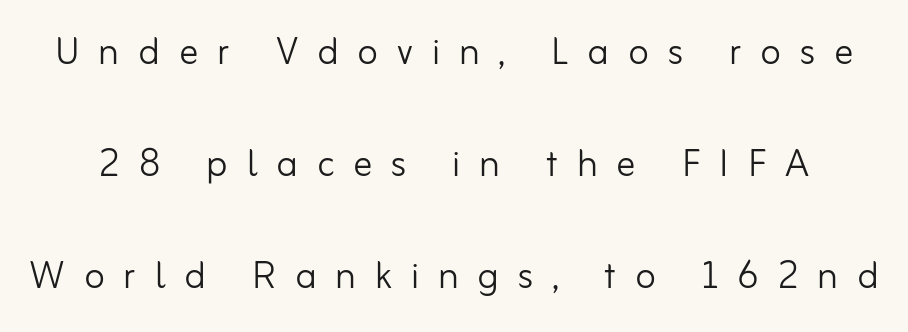
The image shows 48 px light sans-serif type, upright; set loose line spacing (2.33x), unusually wide letter spacing (+0.39 em), not underlined; low stroke contrast and a small x-height.
